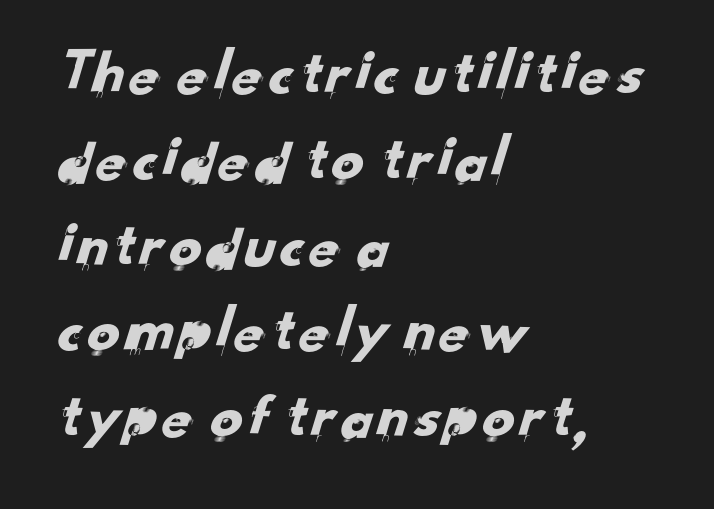
{"serif": "no", "width": "normal", "stroke_contrast": "low", "x_height": "small", "monospaced": "no", "underline": "no", "align": "left", "line_spacing": "normal", "line_spacing_ratio": 1.34, "letter_spacing": "normal", "letter_spacing_em": 0.0, "glyph_px": 64}
